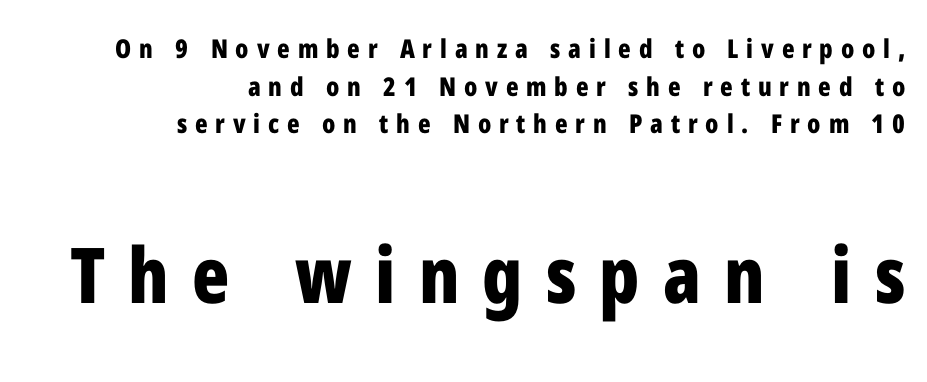
{"serif": "no", "italic": "no", "bold": "yes", "weight": "bold", "width": "condensed", "stroke_contrast": "low", "x_height": "medium", "monospaced": "no", "underline": "no", "align": "right", "line_spacing": "normal", "line_spacing_ratio": 1.45, "letter_spacing": "wide", "letter_spacing_em": 0.3, "larger_block": "second", "size_ratio": 2.96, "glyph_px": 77}
